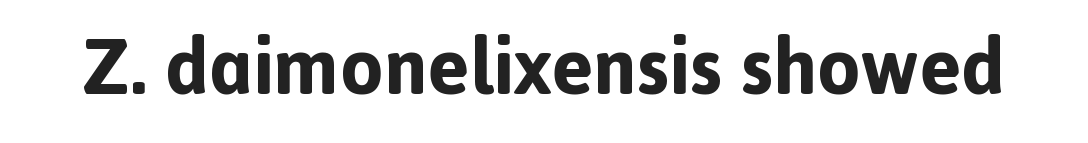
{"serif": "no", "italic": "no", "bold": "yes", "weight": "bold", "width": "normal", "x_height": "medium", "monospaced": "no", "underline": "no", "letter_spacing": "normal", "letter_spacing_em": 0.0, "glyph_px": 78}
